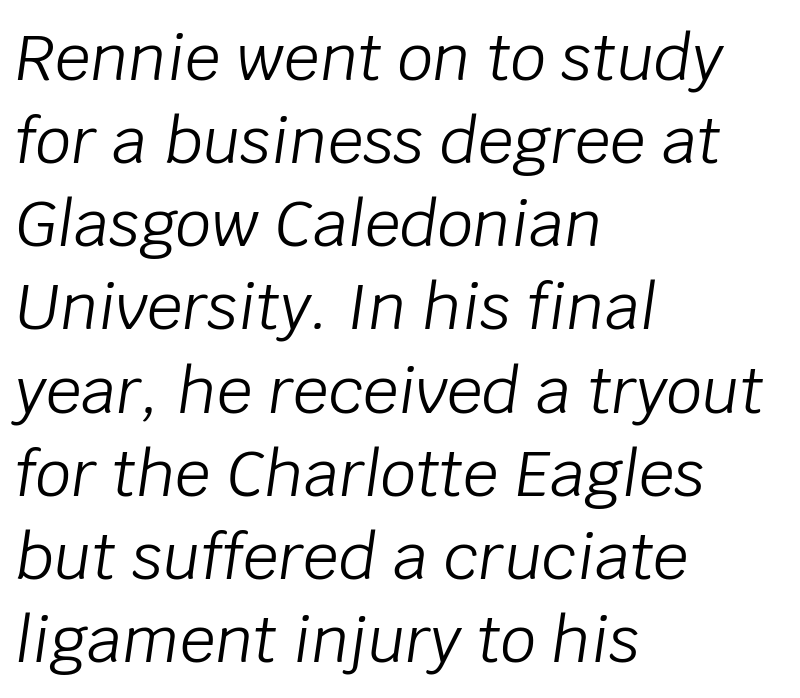
The letterforms sit at book weight or below. The horizontal fit of the characters is conventional and even. The typesetter chose a ragged-right arrangement here. Characters are canted at an angle relative to the baseline's perpendicular.
